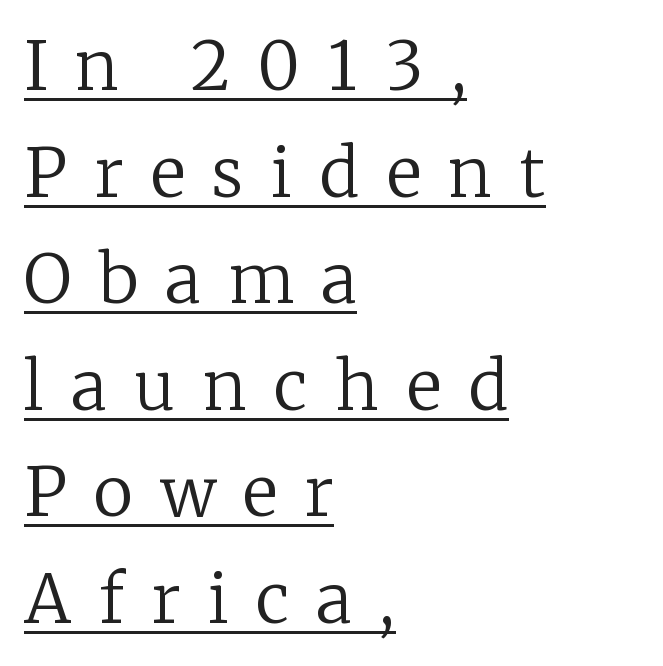
Type style note: has serifs. Line starts are locked; line ends wander. A typesetter would call this proportional, since set widths differ per character. In terms of posture, this sample is upright. The string is rendered with underlining switched on.
